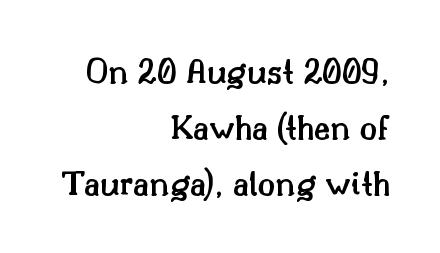
Q: Is the text bold? A: Semi-bold.
Q: Is the text italic (slanted)? A: No, it is upright.
Q: Is the typeface a serif or a sans-serif typeface? A: Serif.
Q: Is the text underlined? A: No.
Q: How is the paragraph aligned? A: Right-aligned.
Q: Is the spacing between letters normal or unusually wide? A: Normal.
Q: Is the spacing between lines tight, normal or loose? A: Normal.
Q: Width (condensed, normal, or wide)? A: Normal.
Q: Stroke contrast? A: Medium.
Q: x-height? A: Small.
Q: Monospaced? A: No.
